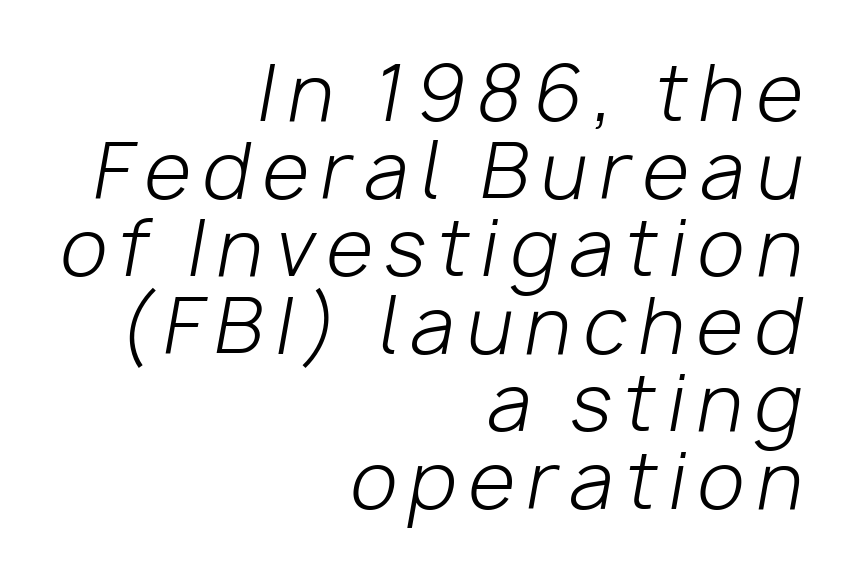
The image shows 76 px light type, italic (leaning right); set right-aligned, tight line spacing (1.02x), not underlined; low stroke contrast and a medium x-height.
